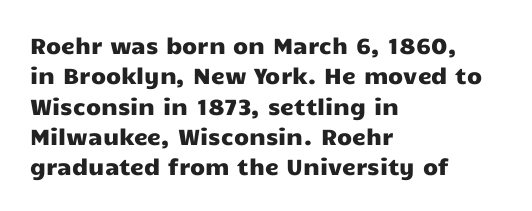
{"italic": "no", "underline": "no", "align": "left", "line_spacing": "normal", "line_spacing_ratio": 1.38, "letter_spacing": "normal", "letter_spacing_em": 0.0, "glyph_px": 22}
